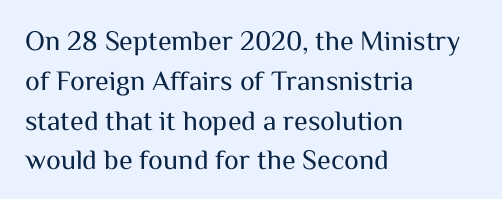
Unbolded letterforms with no extra heft. The rows are spaced the way most documents space them. Check under the words: just untouched page. The text was rendered using a sans face with plain stroke endings. The ragged edge is on the right, which tells us the setting is flush left.
